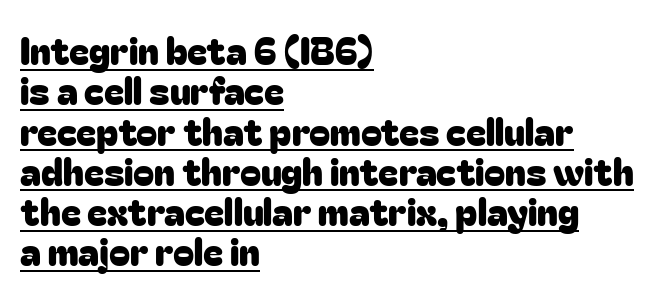
The image shows 38 px sans-serif type, upright; set left-aligned, tight line spacing (1.06x), normal letter spacing, underlined; low stroke contrast and a medium x-height.
